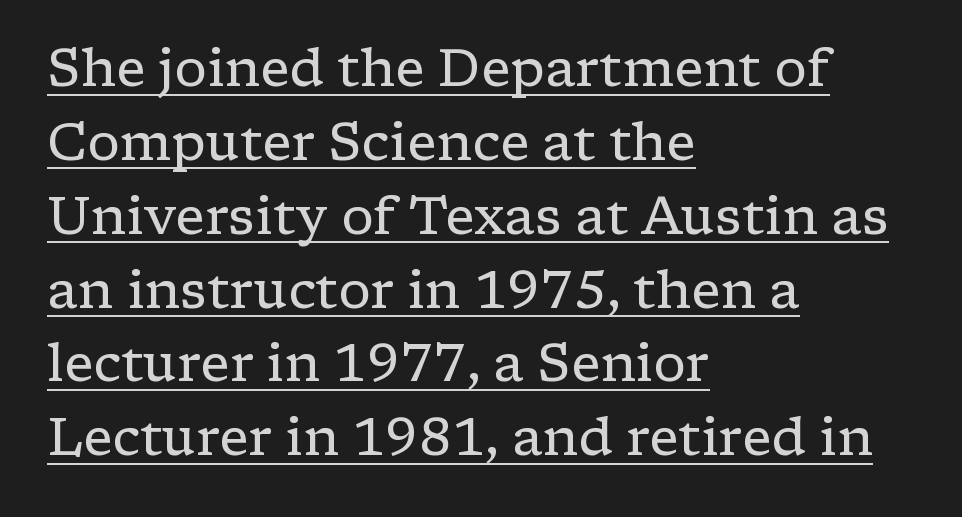
The image shows 52 px regular-weight, wide serif type, upright; set left-aligned, normal line spacing (1.42x), normal letter spacing, underlined; low stroke contrast and a medium x-height.
